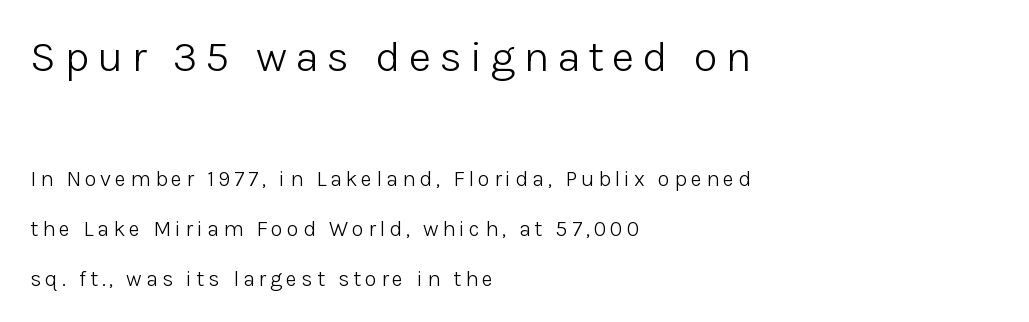
Q: Is the text bold? A: No.
Q: Is the text italic (slanted)? A: No, it is upright.
Q: Is the typeface a serif or a sans-serif typeface? A: Sans-serif.
Q: Is the text underlined? A: No.
Q: How is the paragraph aligned? A: Left-aligned.
Q: Is the spacing between lines tight, normal or loose? A: Loose.
Q: Which block of text is set in a larger size, the first (top) or the second (bottom)? A: The first (top) one.
Q: Width (condensed, normal, or wide)? A: Normal.
Q: Stroke contrast? A: Low.
Q: x-height? A: Medium.
Q: Monospaced? A: No.
